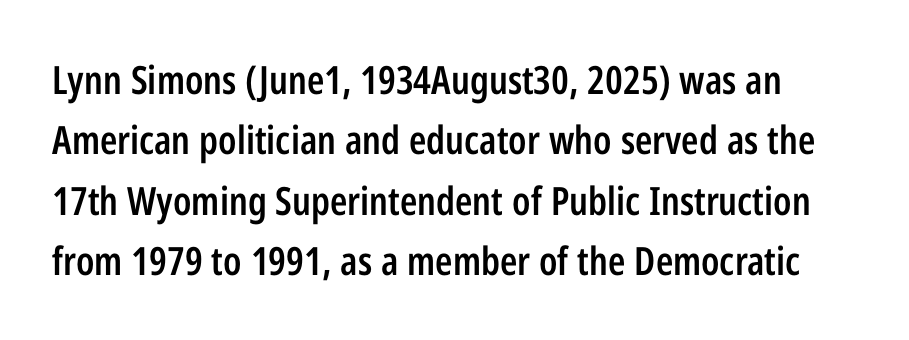
The passage shown is typed in a proportional face where columns would drift. Here the glyphs are tracked normally, forming tight word shapes. Heft: intermediate — a semibold. Ordinary non-slanted type is in use.
